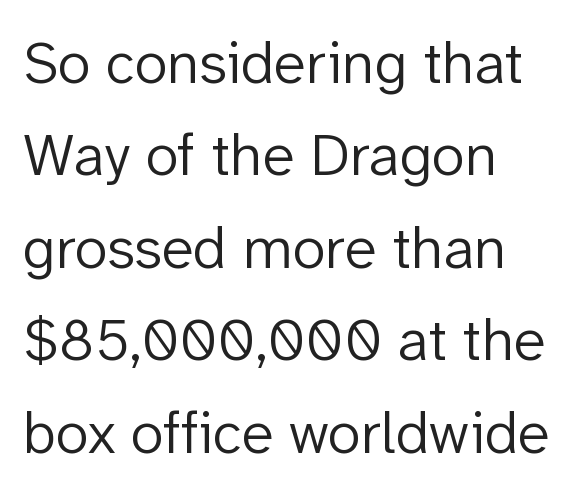
The image shows 60 px light sans-serif type, upright; set left-aligned, normal line spacing (1.54x), normal letter spacing, not underlined; low stroke contrast and a medium x-height.
